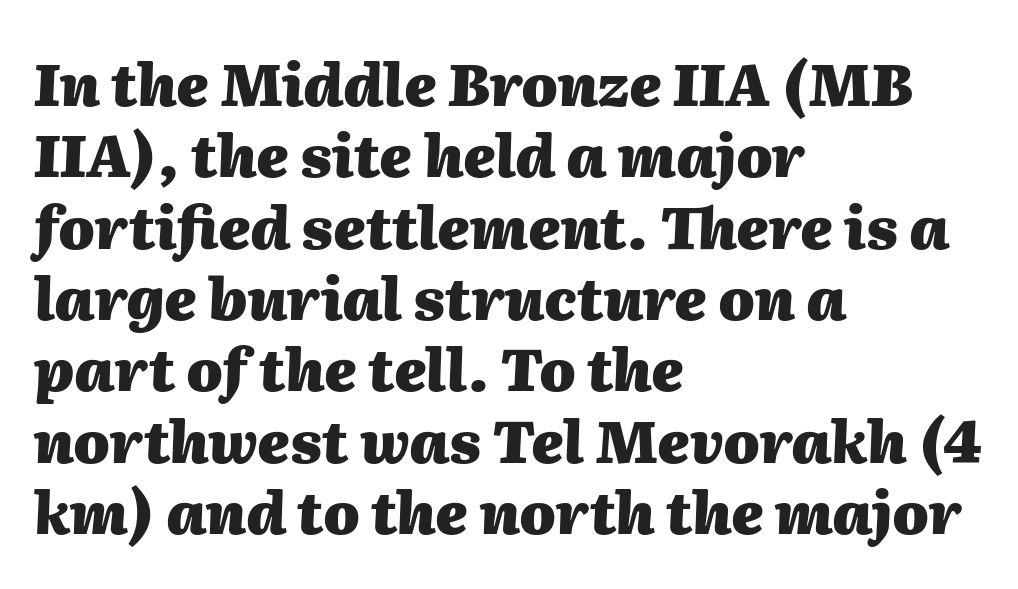
The image shows 58 px heavy type, italic (leaning right); set left-aligned, line spacing 1.23x, normal letter spacing, not underlined; medium stroke contrast and a medium x-height.
